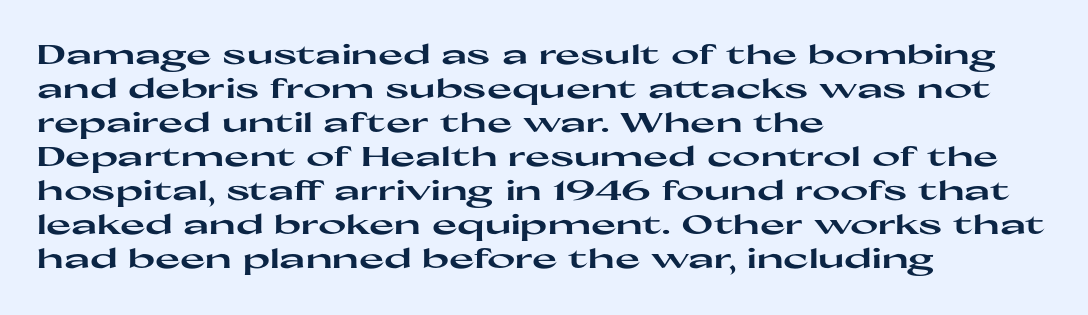
Does the weight exceed regular? Yes, all the way to bold. Short note: letters normally spaced. The space beneath each line is pristine and unruled. The typesetter chose a ragged-right arrangement here. Posture: vertical. The passage shown stacks its lines at a standard gap.
